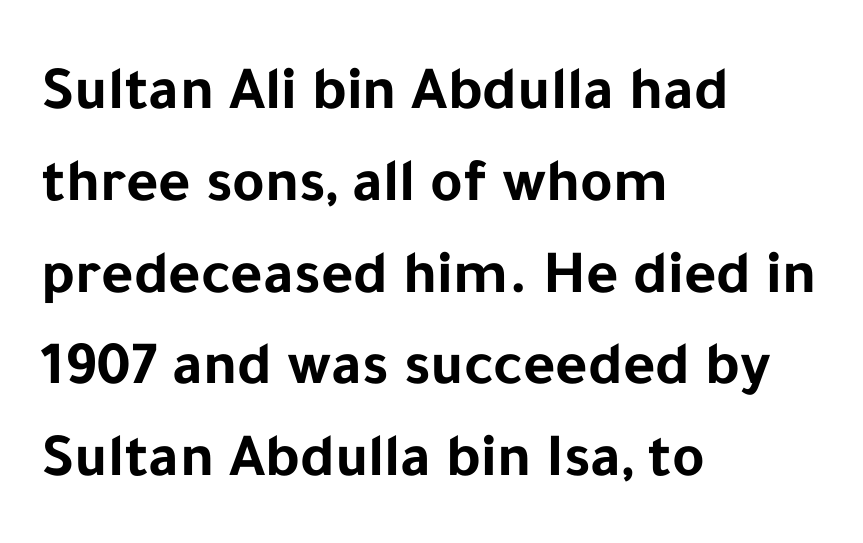
Think of a printed novel: that variable character pitch is what you see here. Interline gaps are of average width in this sample. The designer went with a sans here, leaving each stem footless. Posture: upright roman.
